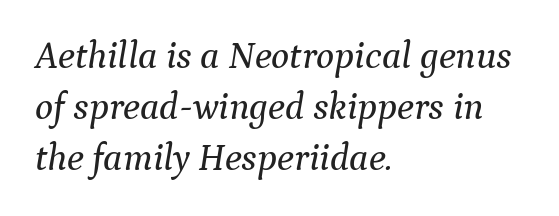
Q: Is the text italic (slanted)? A: Yes, it leans right by about 9 degrees.
Q: Is the typeface a serif or a sans-serif typeface? A: Serif.
Q: Is the text underlined? A: No.
Q: How is the paragraph aligned? A: Left-aligned.
Q: Is the spacing between letters normal or unusually wide? A: Normal.
Q: Is the spacing between lines tight, normal or loose? A: Normal.
Q: Width (condensed, normal, or wide)? A: Normal.
Q: Stroke contrast? A: Medium.
Q: x-height? A: Medium.
Q: Monospaced? A: No.
